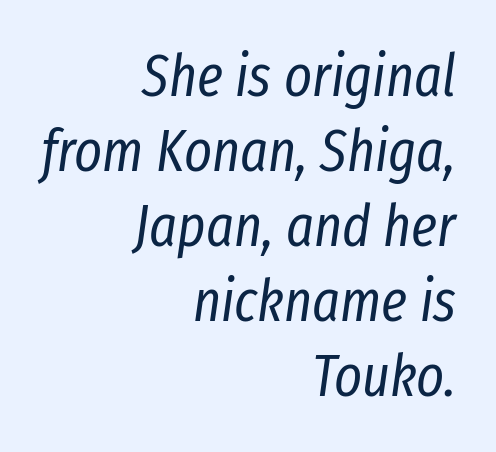
The ragged edge is on the left, which tells us the setting is flush right. You could not count columns in this text — the font is proportionally spaced. The passage shown leans; its letterforms are oblique. Letters rest on an invisible, unmarked baseline.
